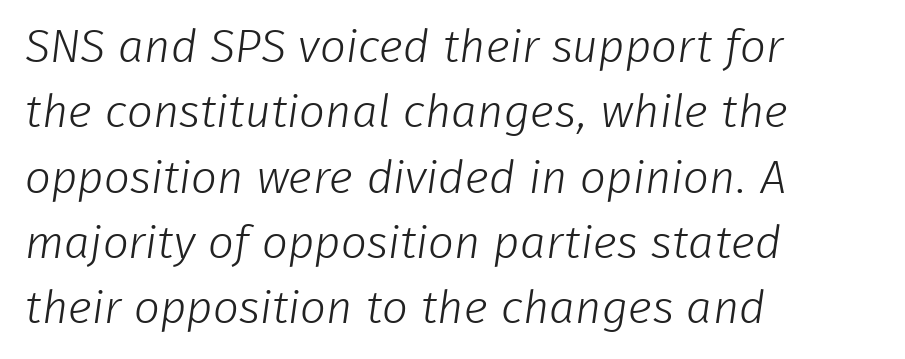
{"serif": "no", "bold": "no", "weight": "light", "width": "normal", "stroke_contrast": "low", "x_height": "medium", "monospaced": "no", "underline": "no", "align": "left", "line_spacing": "normal", "line_spacing_ratio": 1.42, "letter_spacing": "normal", "letter_spacing_em": 0.0, "glyph_px": 46}
